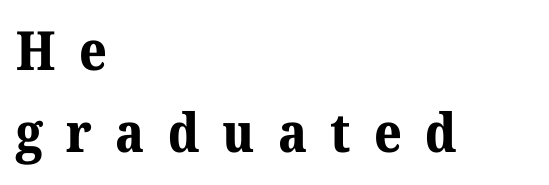
{"serif": "yes", "italic": "no", "bold": "yes", "weight": "bold", "width": "normal", "stroke_contrast": "medium", "x_height": "medium", "monospaced": "no", "underline": "no", "align": "left", "line_spacing": "normal", "line_spacing_ratio": 1.51, "letter_spacing": "wide", "letter_spacing_em": 0.43, "glyph_px": 54}
